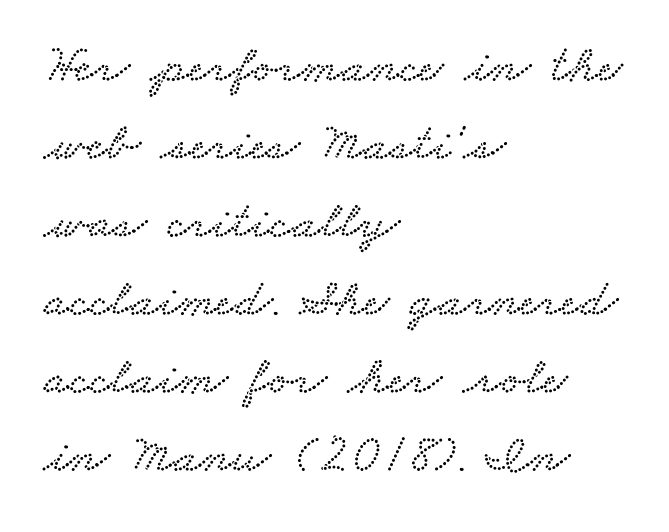
Character widths vary here, with narrow letters taking less room than wide ones. The glyphs are unaccompanied by any horizontal stroke below them. The horizontal fit of the characters is conventional and even. This rendering uses left alignment, leaving the right contour irregular. In terms of leading, this rendering sits right in the middle.
